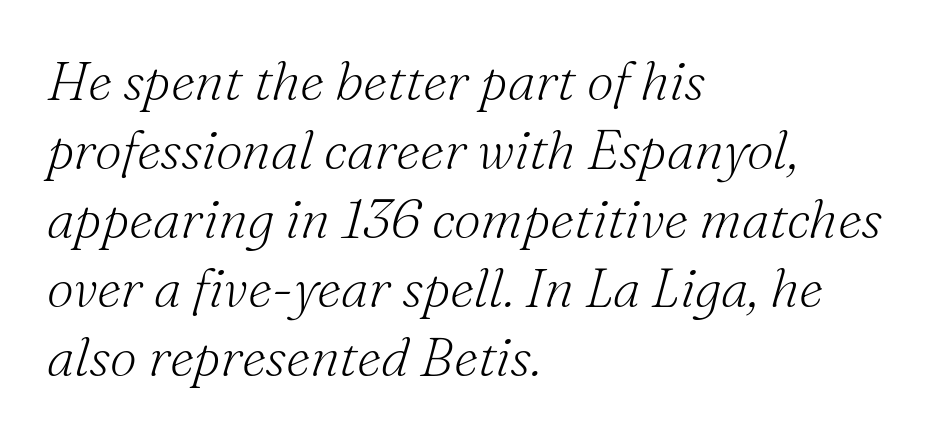
Q: Is the text bold? A: No.
Q: Is the text italic (slanted)? A: Yes, it leans right by about 16 degrees.
Q: Is the typeface a serif or a sans-serif typeface? A: Serif.
Q: Is the text underlined? A: No.
Q: How is the paragraph aligned? A: Left-aligned.
Q: Is the spacing between letters normal or unusually wide? A: Normal.
Q: Is the spacing between lines tight, normal or loose? A: Normal.
Q: Width (condensed, normal, or wide)? A: Normal.
Q: Stroke contrast? A: Medium.
Q: x-height? A: Small.
Q: Monospaced? A: No.
